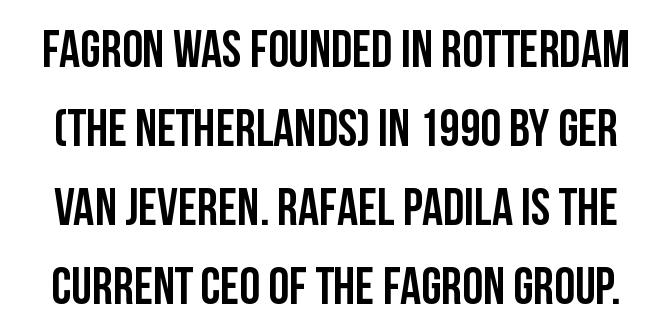
{"serif": "no", "italic": "no", "bold": "yes", "weight": "semibold", "width": "condensed", "stroke_contrast": "low", "x_height": "large", "monospaced": "no", "underline": "no", "line_spacing": "normal", "line_spacing_ratio": 1.52, "letter_spacing": "normal", "letter_spacing_em": 0.0, "glyph_px": 52}
